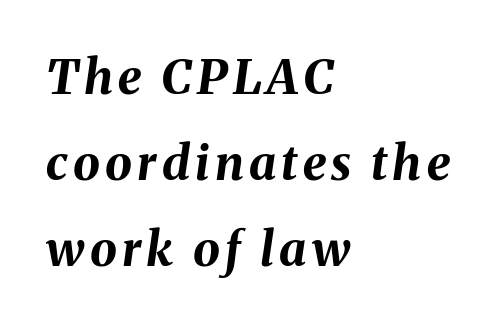
Q: Is the text bold? A: Yes.
Q: Is the text italic (slanted)? A: Yes, it leans right by about 8 degrees.
Q: Is the text underlined? A: No.
Q: How is the paragraph aligned? A: Left-aligned.
Q: Width (condensed, normal, or wide)? A: Normal.
Q: Stroke contrast? A: Medium.
Q: x-height? A: Medium.
Q: Monospaced? A: No.
